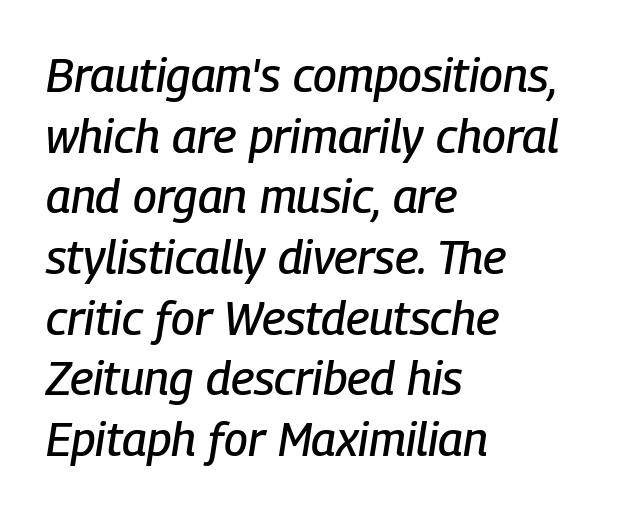
{"italic": "yes", "lean": "right", "slant_degrees": 9, "width": "condensed", "stroke_contrast": "low", "x_height": "medium", "monospaced": "no", "underline": "no", "align": "left", "line_spacing": "normal", "line_spacing_ratio": 1.29, "letter_spacing": "normal", "letter_spacing_em": 0.0, "glyph_px": 47}
